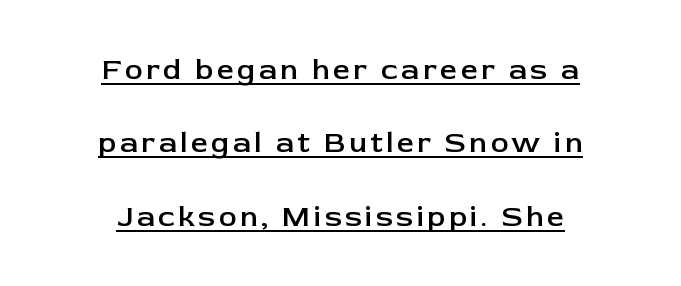
Q: Is the text bold? A: Semi-bold.
Q: Is the text italic (slanted)? A: No, it is upright.
Q: Is the typeface a serif or a sans-serif typeface? A: Sans-serif.
Q: Is the text underlined? A: Yes.
Q: How is the paragraph aligned? A: Centered.
Q: Is the spacing between lines tight, normal or loose? A: Loose.
Q: Width (condensed, normal, or wide)? A: Normal.
Q: Stroke contrast? A: Low.
Q: x-height? A: Medium.
Q: Monospaced? A: No.
